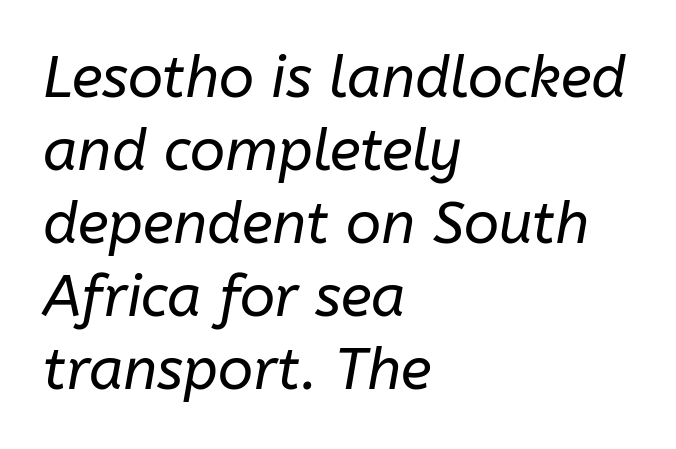
The image shows 58 px regular-weight type, italic (leaning right); set left-aligned, normal line spacing (1.26x), normal letter spacing, not underlined; low stroke contrast and a medium x-height.
